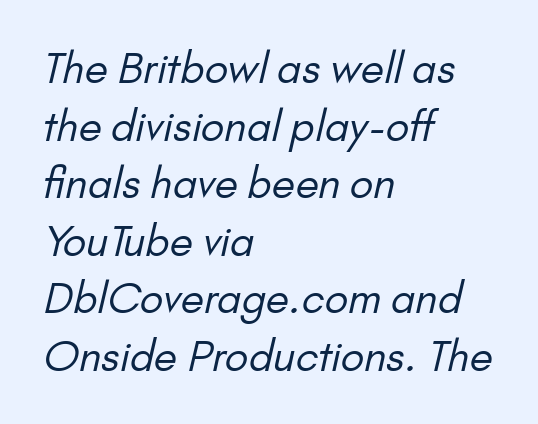
Letterform terminals end flat and unadorned throughout the passage. Each new line begins a customary step beneath the previous one. The face used here is proportionally spaced, like ordinary book or web type. All the whitespace from short lines collects on the right. The strip under each line holds only bare page.
